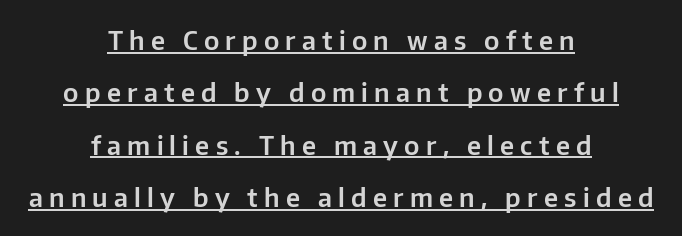
You can see a thin bar hugging the bottom of the glyphs. The line-height multiplier appears high, well above default. Someone cranked the tracking dial way up on this one. The letters stand straight up with perfectly vertical stems.
